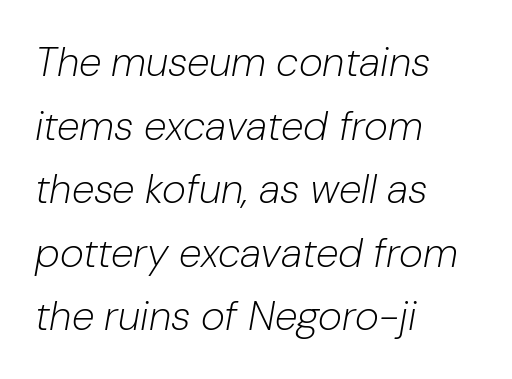
Q: Is the text bold? A: No.
Q: Is the text italic (slanted)? A: Yes, it leans right by about 10 degrees.
Q: Is the text underlined? A: No.
Q: How is the paragraph aligned? A: Left-aligned.
Q: Is the spacing between letters normal or unusually wide? A: Normal.
Q: Is the spacing between lines tight, normal or loose? A: Normal.
Q: Width (condensed, normal, or wide)? A: Normal.
Q: Stroke contrast? A: Low.
Q: x-height? A: Medium.
Q: Monospaced? A: No.
